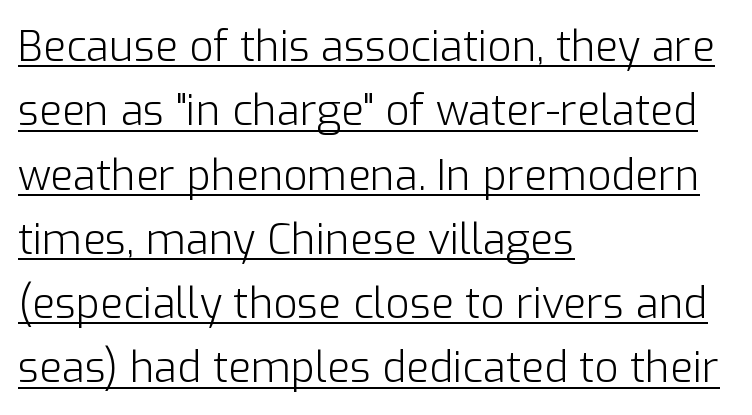
Q: Is the text bold? A: No.
Q: Is the text italic (slanted)? A: No, it is upright.
Q: Is the typeface a serif or a sans-serif typeface? A: Sans-serif.
Q: Is the text underlined? A: Yes.
Q: How is the paragraph aligned? A: Left-aligned.
Q: Is the spacing between letters normal or unusually wide? A: Normal.
Q: Is the spacing between lines tight, normal or loose? A: Normal.
Q: Width (condensed, normal, or wide)? A: Normal.
Q: Stroke contrast? A: Low.
Q: x-height? A: Medium.
Q: Monospaced? A: No.
